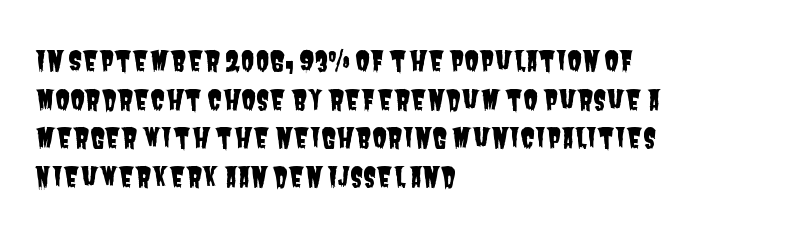
Q: Is the text underlined? A: No.
Q: How is the paragraph aligned? A: Left-aligned.
Q: Is the spacing between letters normal or unusually wide? A: Normal.
Q: Is the spacing between lines tight, normal or loose? A: Normal.
